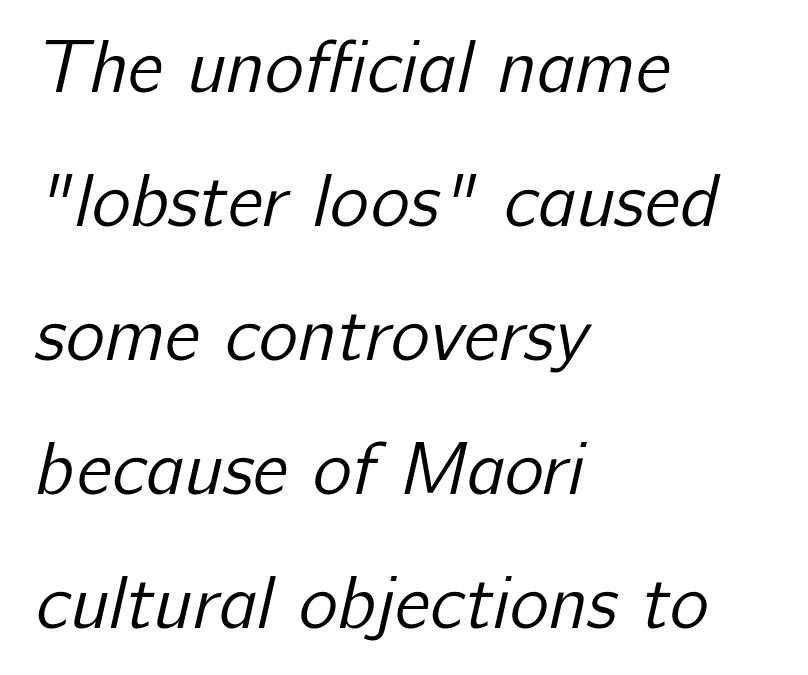
Grotesque or geometric, the face here clearly has no serifs. The string is rendered with underlining switched off. Line beginnings align vertically; line endings do not. The strokes carry an ordinary text weight at most. Character widths vary here, with narrow letters taking less room than wide ones.
